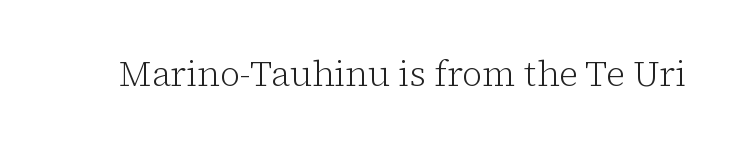
This sample has the flowing, uneven cadence of proportional lettering. The area under the type is left untouched. No heavy texture on the line: the type isn't bold. The letters stand straight up with perfectly vertical stems. Glyph-to-glyph distance matches everyday printed text. This is serif lettering, the kind often seen in printed books.
